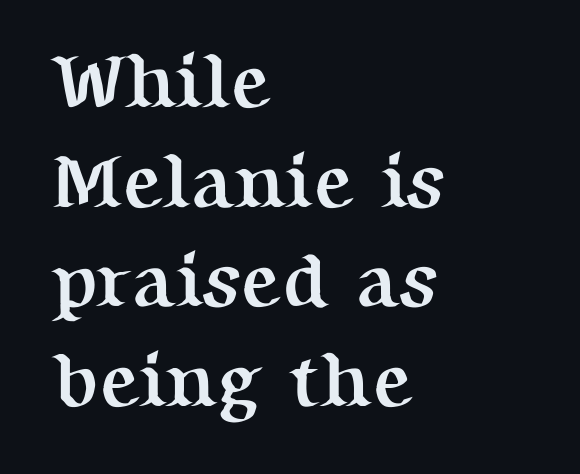
Standard letterfit; no display-style spreading of the glyphs. No italicization has been applied; the sample stays upright. You could not count columns in this text — the font is proportionally spaced. Typographic density is high because the face is bold. Type without underlining. This block has exactly the height ordinary leading produces.
